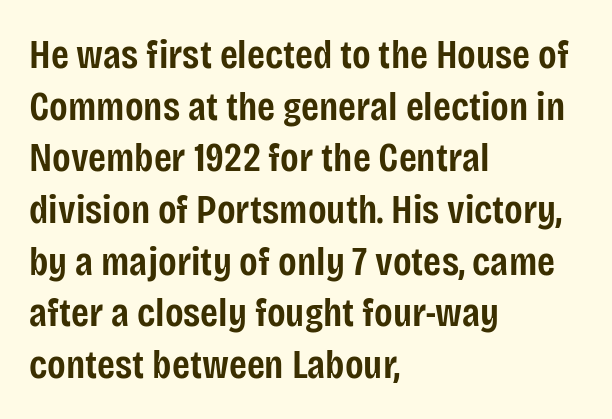
{"serif": "no", "italic": "no", "bold": "semi", "weight": "semibold", "width": "condensed", "stroke_contrast": "low", "x_height": "large", "monospaced": "no", "underline": "no", "align": "left", "line_spacing": "normal", "line_spacing_ratio": 1.26, "letter_spacing": "normal", "letter_spacing_em": 0.0, "glyph_px": 41}
